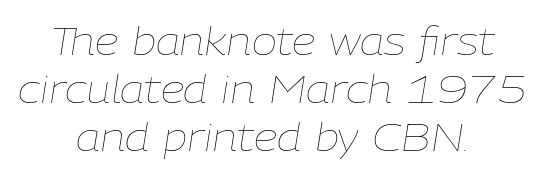
Q: Is the text bold? A: No.
Q: Is the text italic (slanted)? A: Yes, it leans right by about 9 degrees.
Q: Is the text underlined? A: No.
Q: How is the paragraph aligned? A: Centered.
Q: Is the spacing between letters normal or unusually wide? A: Normal.
Q: Is the spacing between lines tight, normal or loose? A: Normal.
Q: Width (condensed, normal, or wide)? A: Normal.
Q: Stroke contrast? A: Low.
Q: x-height? A: Medium.
Q: Monospaced? A: No.
